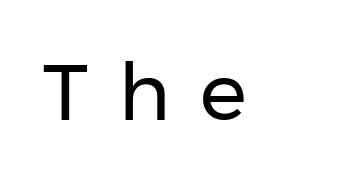
Q: Is the text bold? A: No.
Q: Is the text italic (slanted)? A: No, it is upright.
Q: Is the typeface a serif or a sans-serif typeface? A: Sans-serif.
Q: Is the text underlined? A: No.
Q: Is the spacing between letters normal or unusually wide? A: Unusually wide.
Q: Width (condensed, normal, or wide)? A: Normal.
Q: Stroke contrast? A: Low.
Q: x-height? A: Medium.
Q: Monospaced? A: No.
